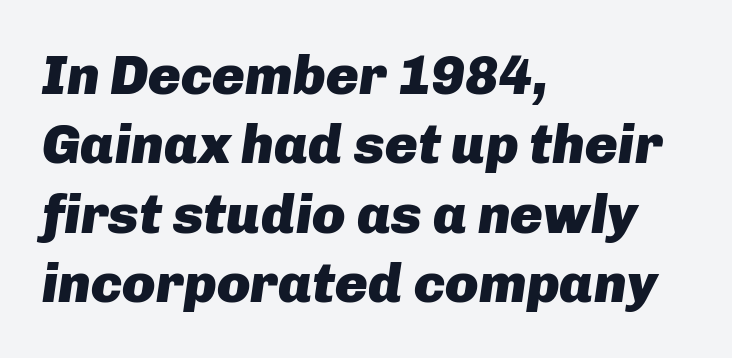
The image shows 55 px heavy type, italic (leaning right); set left-aligned, normal line spacing (1.26x), normal letter spacing, not underlined; low stroke contrast and a medium x-height.
